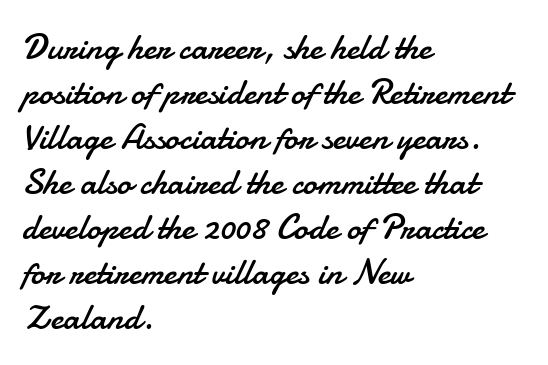
The image shows 36 px regular-weight sans-serif type; set left-aligned, normal line spacing (1.25x), normal letter spacing, not underlined; low stroke contrast and a small x-height.
